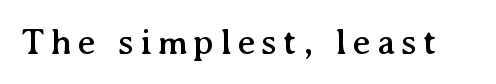
Q: Is the text italic (slanted)? A: No, it is upright.
Q: Is the typeface a serif or a sans-serif typeface? A: Serif.
Q: Is the text underlined? A: No.
Q: Width (condensed, normal, or wide)? A: Normal.
Q: Stroke contrast? A: Medium.
Q: x-height? A: Medium.
Q: Monospaced? A: No.
